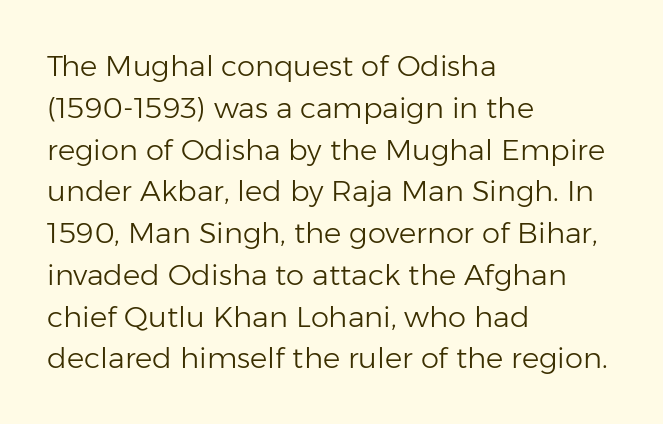
The image shows 29 px light sans-serif type, upright; set left-aligned, normal line spacing (1.44x), normal letter spacing, not underlined; low stroke contrast and a medium x-height.
